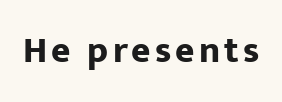
Every letter is thick-stroked: bold, no question. Vertical strokes here are truly vertical. Nope, no serifs anywhere on these letters. Do the characters align in a grid? No, the font is proportional.
